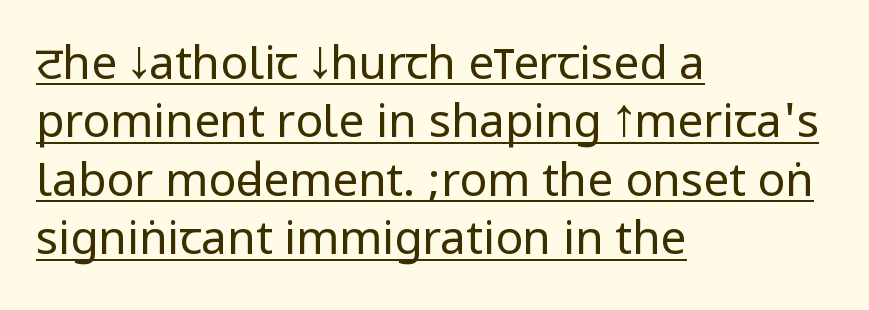
Q: Is the text bold? A: No.
Q: Is the text italic (slanted)? A: No, it is upright.
Q: Is the typeface a serif or a sans-serif typeface? A: Sans-serif.
Q: Is the text underlined? A: Yes.
Q: How is the paragraph aligned? A: Left-aligned.
Q: Is the spacing between letters normal or unusually wide? A: Normal.
Q: Is the spacing between lines tight, normal or loose? A: Normal.
Q: Width (condensed, normal, or wide)? A: Condensed.
Q: Stroke contrast? A: Low.
